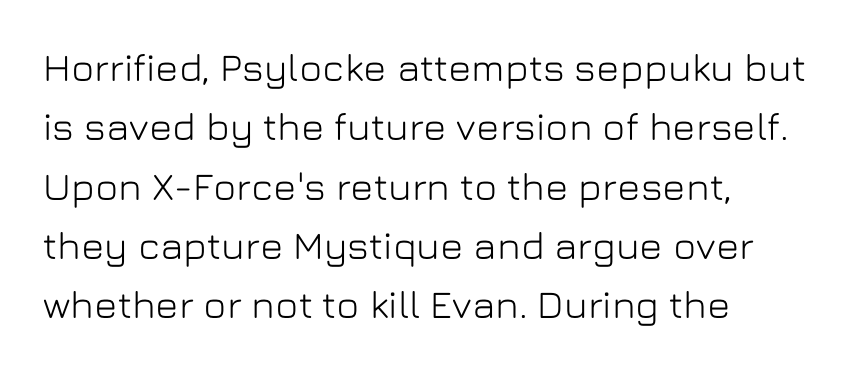
Lines of text with bare space underneath. Leftover space on each line is placed entirely after the last word. Italic? Not at all — the glyphs are vertical. The line-height multiplier appears to be the usual default.
